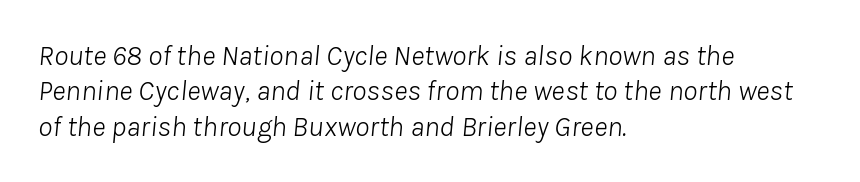
{"italic": "yes", "lean": "right", "slant_degrees": 8, "bold": "no", "weight": "light", "width": "normal", "stroke_contrast": "low", "x_height": "medium", "monospaced": "no", "underline": "no", "align": "left", "line_spacing_ratio": 1.22, "letter_spacing": "normal", "letter_spacing_em": 0.0, "glyph_px": 29}
